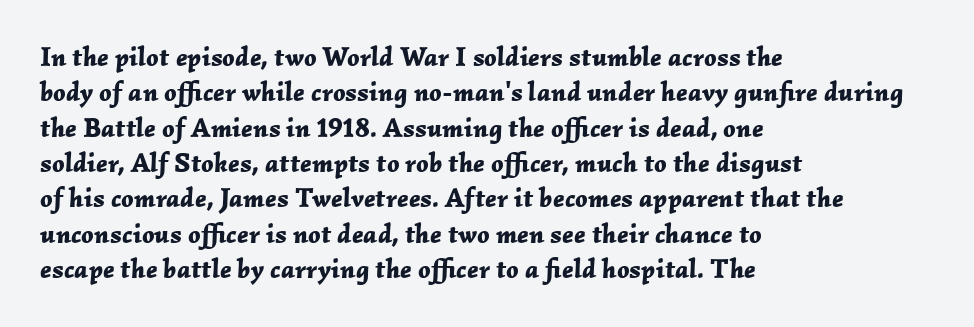
Q: Is the text bold? A: Yes.
Q: Is the text italic (slanted)? A: Yes, it leans right by about 2 degrees.
Q: Is the text underlined? A: No.
Q: How is the paragraph aligned? A: Left-aligned.
Q: Is the spacing between letters normal or unusually wide? A: Normal.
Q: Is the spacing between lines tight, normal or loose? A: Normal.
